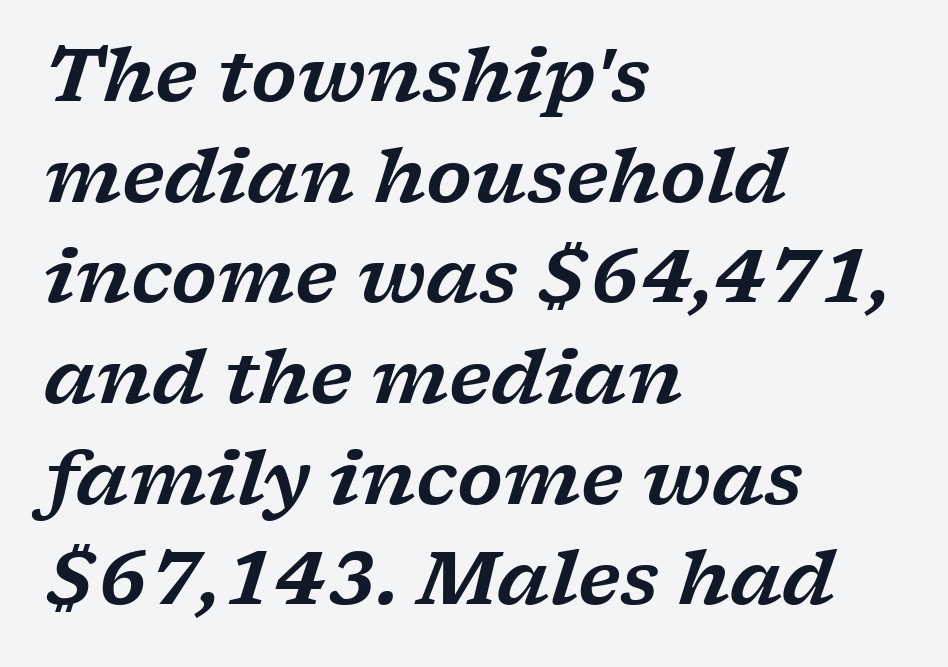
Characters are canted at an angle relative to the baseline's perpendicular. Underline: absent. The letters carry serifs — small finishing strokes at the ends of their stems. The space between consecutive lines is moderate. The typesetter chose a ragged-right arrangement here.
